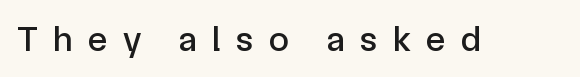
The image shows 36 px sans-serif type, upright; set unusually wide letter spacing (+0.43 em), not underlined; a medium x-height.
